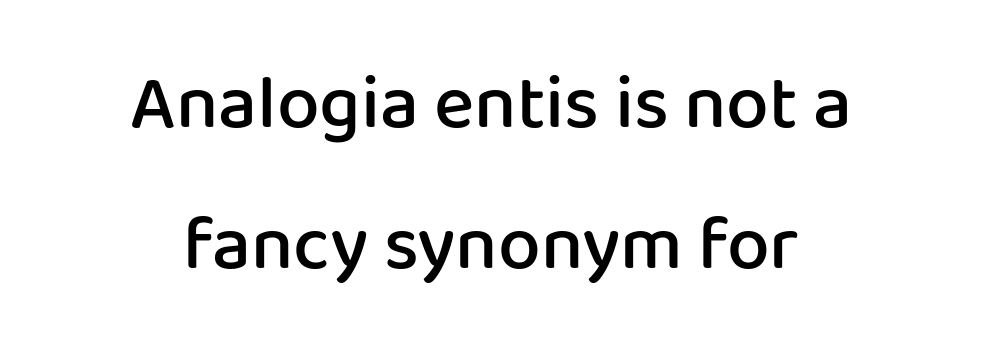
The image shows 76 px semibold sans-serif type, upright; set centered, line spacing 1.86x, normal letter spacing, not underlined; low stroke contrast and a medium x-height.
